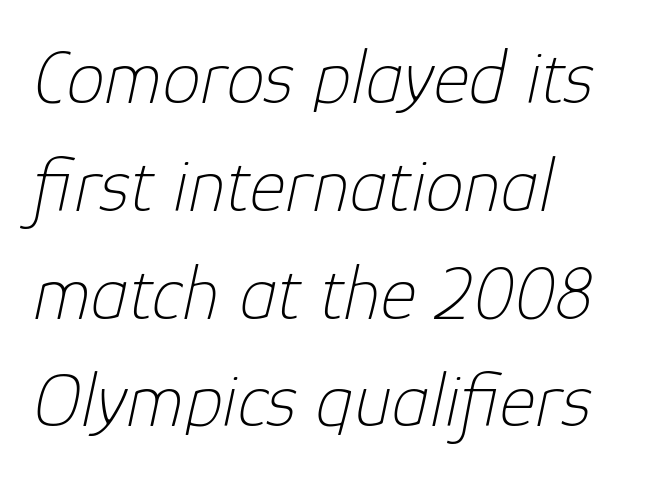
{"italic": "yes", "lean": "right", "slant_degrees": 12, "bold": "no", "weight": "thin", "width": "normal", "stroke_contrast": "low", "x_height": "medium", "monospaced": "no", "underline": "no", "align": "left", "line_spacing": "normal", "line_spacing_ratio": 1.4, "letter_spacing": "normal", "letter_spacing_em": 0.0, "glyph_px": 77}
